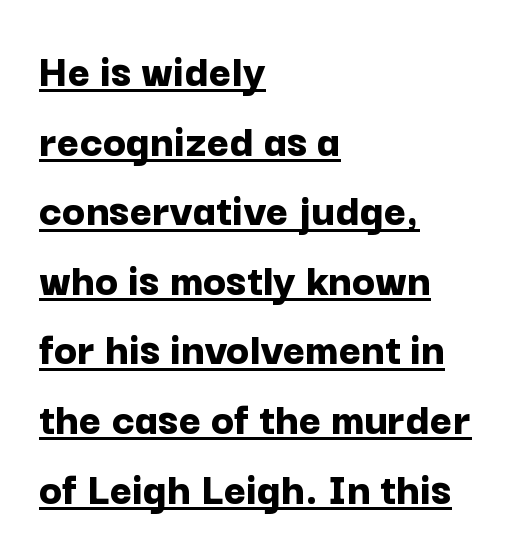
The image shows 48 px bold sans-serif type, upright; set left-aligned, normal line spacing (1.45x), normal letter spacing, underlined; low stroke contrast and a medium x-height.
